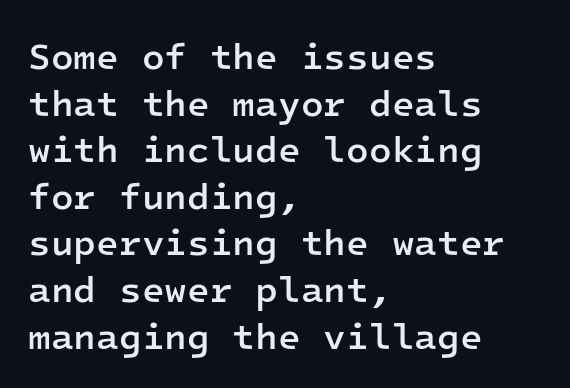
Q: Is the text bold? A: Semi-bold.
Q: Is the text italic (slanted)? A: No, it is upright.
Q: Is the typeface a serif or a sans-serif typeface? A: Sans-serif.
Q: Is the text underlined? A: No.
Q: How is the paragraph aligned? A: Left-aligned.
Q: Is the spacing between letters normal or unusually wide? A: Normal.
Q: Is the spacing between lines tight, normal or loose? A: Normal.
Q: Width (condensed, normal, or wide)? A: Normal.
Q: Stroke contrast? A: Low.
Q: x-height? A: Medium.
Q: Monospaced? A: Yes.
